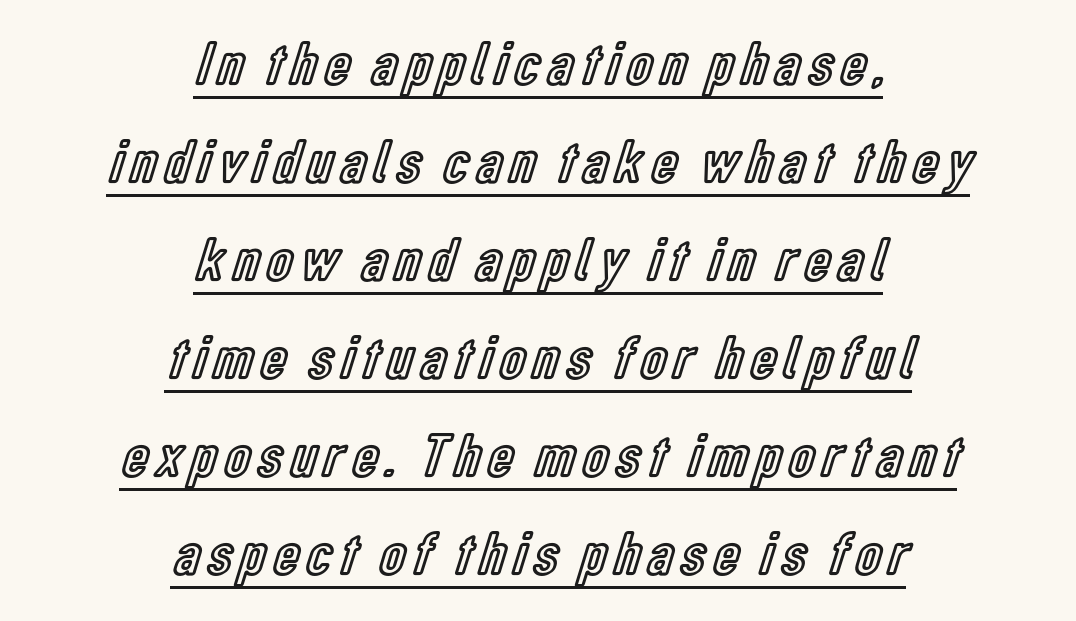
Quick note: underline on. A typesetter would call this proportional, since set widths differ per character. Layout note: lines centered. Leading: standard.
